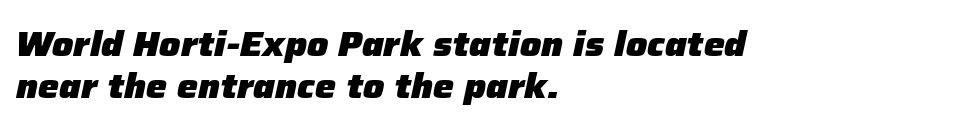
Note the varied advance widths — an 'i' is clearly narrower than an 'm'. Posture: slanted. The glyphs have the mass of a bold cut. Reading down the block, your eye returns to a fixed left position each line. The foot of each line stays bare and open.
